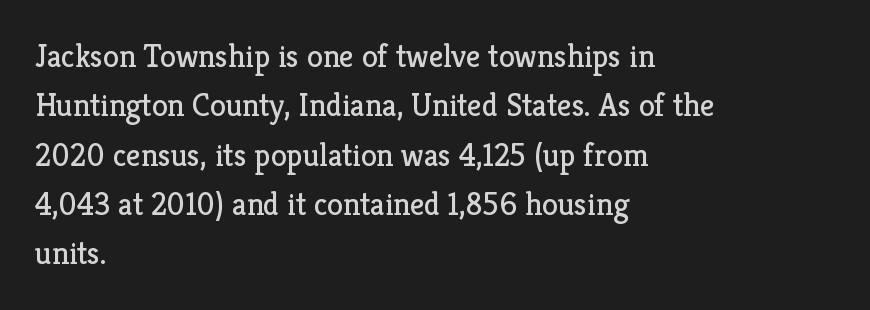
The image shows 32 px regular-weight serif type, upright; set left-aligned, normal line spacing (1.54x), normal letter spacing, not underlined; low stroke contrast and a medium x-height.
